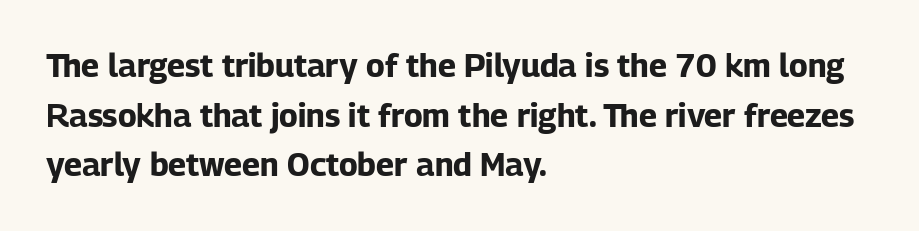
{"serif": "no", "italic": "no", "bold": "yes", "weight": "bold", "width": "normal", "stroke_contrast": "low", "x_height": "medium", "monospaced": "no", "underline": "no", "align": "left", "line_spacing": "normal", "line_spacing_ratio": 1.55, "letter_spacing": "normal", "letter_spacing_em": 0.0, "glyph_px": 32}
